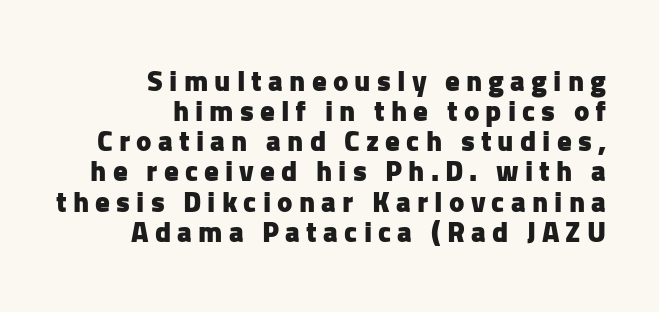
{"serif": "no", "italic": "no", "bold": "yes", "weight": "heavy", "width": "normal", "stroke_contrast": "low", "x_height": "medium", "monospaced": "no", "underline": "no", "align": "right", "line_spacing": "tight", "line_spacing_ratio": 1.04, "letter_spacing": "wide", "letter_spacing_em": 0.21, "glyph_px": 29}
